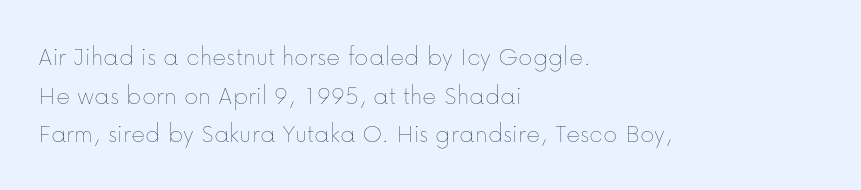
Stroke thickness stays within the range of a standard reading face or lighter. Notice how descenders clear the ascenders below comfortably — that's standard leading. There is no visible air inserted between adjacent glyphs. Casual observation: everything's shoved over to the left. The specimen omits any rule beneath the text block's lines. The letters stand straight up with perfectly vertical stems.
